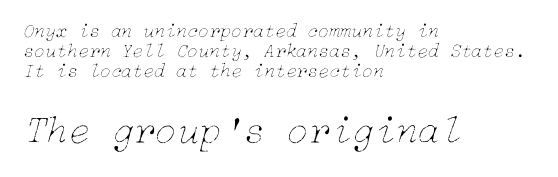
The image shows 40 px thin type, italic (leaning right); set left-aligned, tight line spacing (0.99x), normal letter spacing, not underlined; the second (bottom) block is 2.0x larger; low stroke contrast and a medium x-height.
